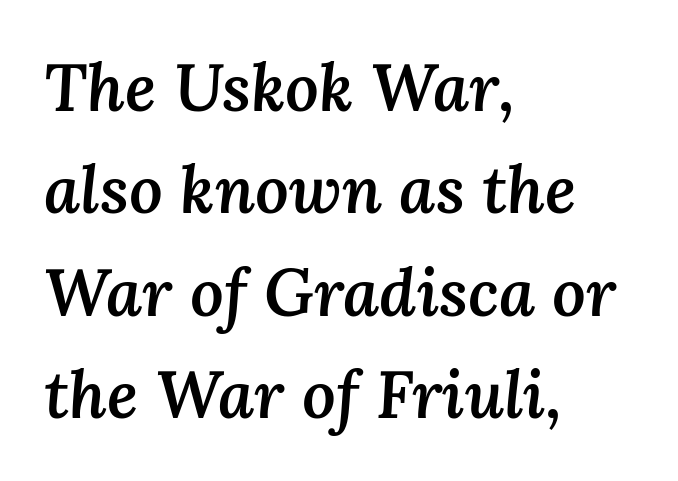
The image shows 66 px semibold type, italic (leaning right); set left-aligned, normal line spacing (1.55x), normal letter spacing, not underlined; medium stroke contrast and a medium x-height.
